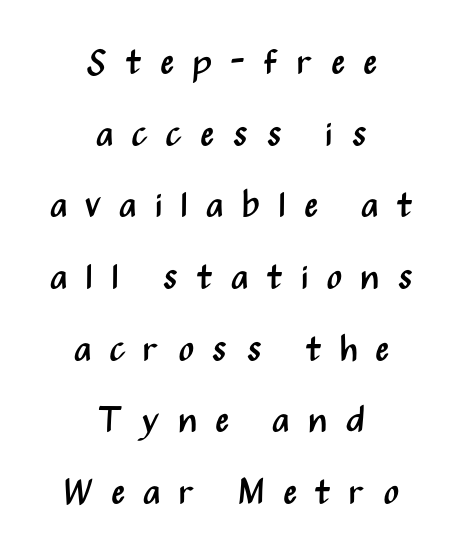
{"serif": "no", "italic": "no", "bold": "no", "weight": "regular", "width": "condensed", "stroke_contrast": "medium", "x_height": "medium", "monospaced": "no", "underline": "no", "align": "center", "line_spacing": "loose", "line_spacing_ratio": 1.99, "letter_spacing": "wide", "letter_spacing_em": 0.49, "glyph_px": 36}
